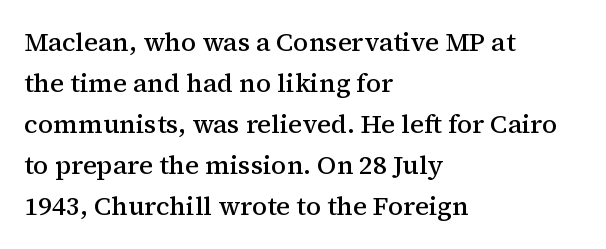
The image shows 26 px text type, upright; set left-aligned, normal line spacing (1.58x), normal letter spacing, not underlined.
